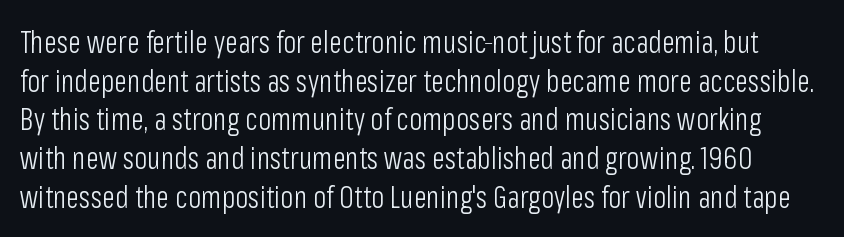
{"serif": "no", "italic": "no", "bold": "no", "weight": "light", "width": "condensed", "stroke_contrast": "low", "x_height": "medium", "monospaced": "no", "underline": "no", "line_spacing": "normal", "line_spacing_ratio": 1.29, "letter_spacing": "normal", "letter_spacing_em": 0.0, "glyph_px": 30}
